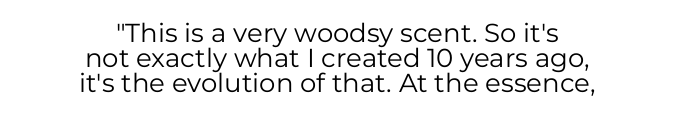
Q: Is the text bold? A: No.
Q: Is the text italic (slanted)? A: No, it is upright.
Q: Is the text underlined? A: No.
Q: How is the paragraph aligned? A: Centered.
Q: Is the spacing between letters normal or unusually wide? A: Normal.
Q: Is the spacing between lines tight, normal or loose? A: Tight.
